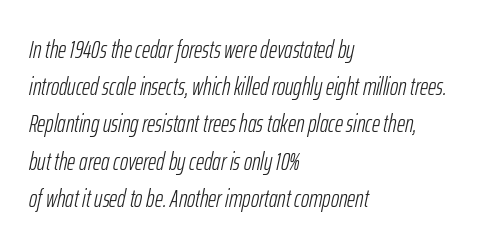
The image shows 25 px text type, italic (leaning right); set left-aligned, normal line spacing (1.49x), normal letter spacing, not underlined.
